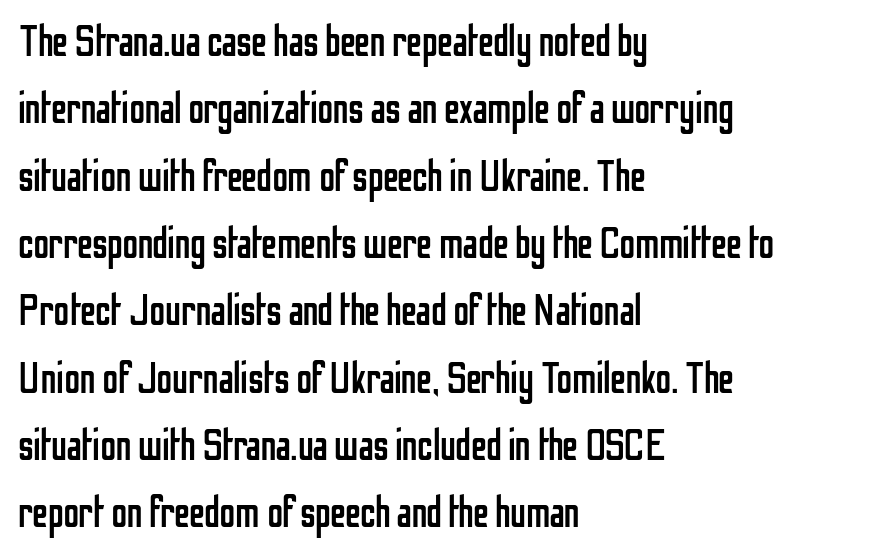
Normally led — the rows are evenly, conventionally spaced. One-word summary of the alignment: left. Notice how the stems are strictly vertical — no italics here. Each letter keeps its own natural width here, so spacing adapts to shape. Bare-footed words on every line. I'd call this a sans setting — the letters go barefoot.
